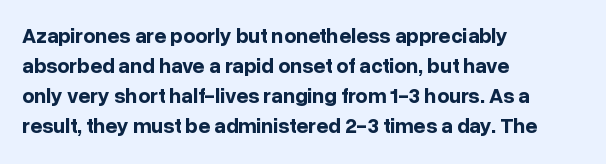
The image shows 21 px bold type, upright; set left-aligned, normal line spacing (1.43x), normal letter spacing, not underlined.
